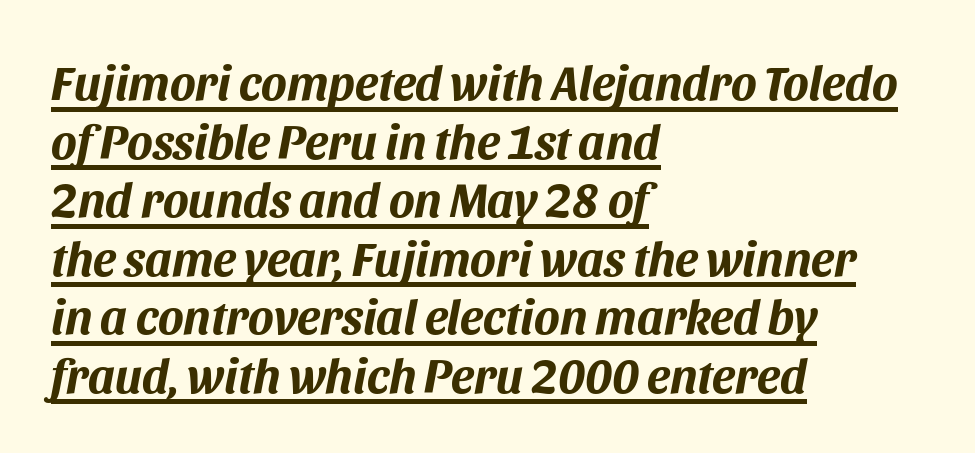
Q: Is the text bold? A: Yes.
Q: Is the text italic (slanted)? A: Yes, it leans right by about 11 degrees.
Q: Is the text underlined? A: Yes.
Q: How is the paragraph aligned? A: Left-aligned.
Q: Is the spacing between letters normal or unusually wide? A: Normal.
Q: Width (condensed, normal, or wide)? A: Normal.
Q: Stroke contrast? A: Medium.
Q: x-height? A: Large.
Q: Monospaced? A: No.
